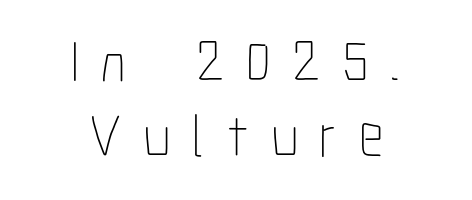
{"italic": "no", "bold": "no", "weight": "thin", "width": "condensed", "stroke_contrast": "low", "x_height": "medium", "monospaced": "no", "underline": "no", "align": "center", "line_spacing_ratio": 1.21, "letter_spacing": "wide", "letter_spacing_em": 0.35, "glyph_px": 61}
